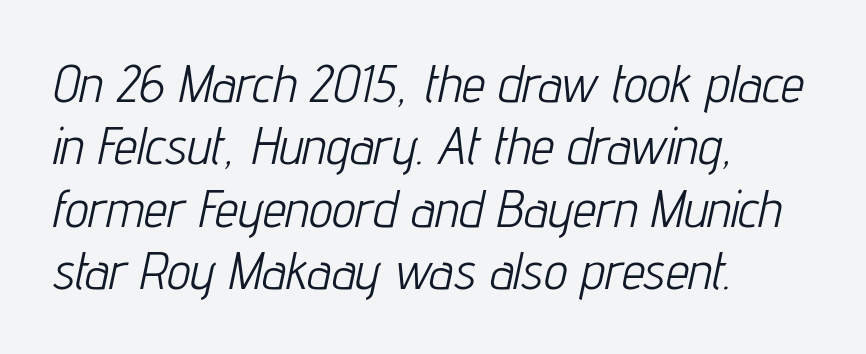
{"italic": "yes", "lean": "right", "slant_degrees": 12, "bold": "no", "weight": "light", "width": "condensed", "stroke_contrast": "low", "x_height": "medium", "monospaced": "no", "underline": "no", "align": "left", "line_spacing_ratio": 1.2, "letter_spacing": "normal", "letter_spacing_em": 0.0, "glyph_px": 52}
